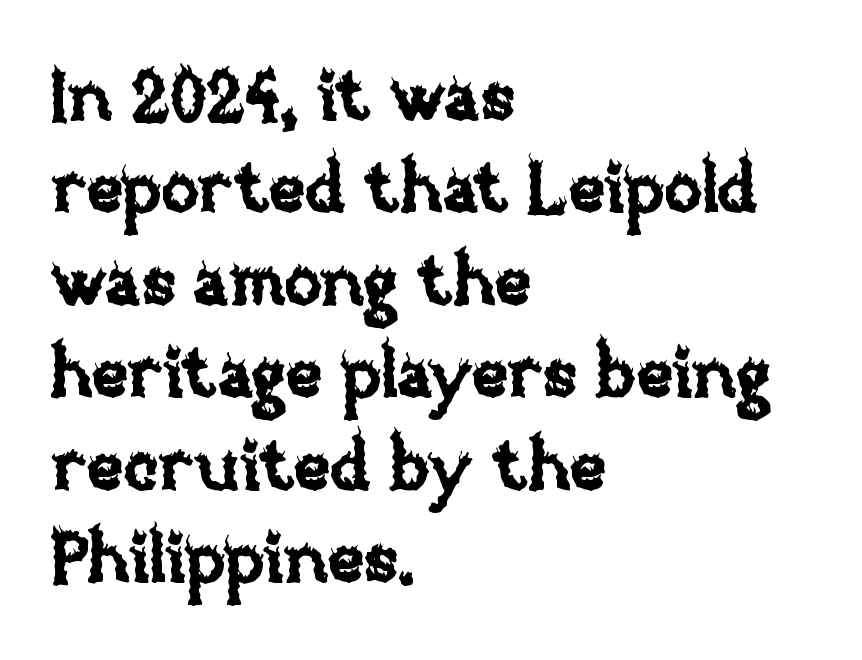
The image shows 70 px text type, upright; set left-aligned, normal line spacing (1.32x), normal letter spacing, not underlined; low stroke contrast and a large x-height.
